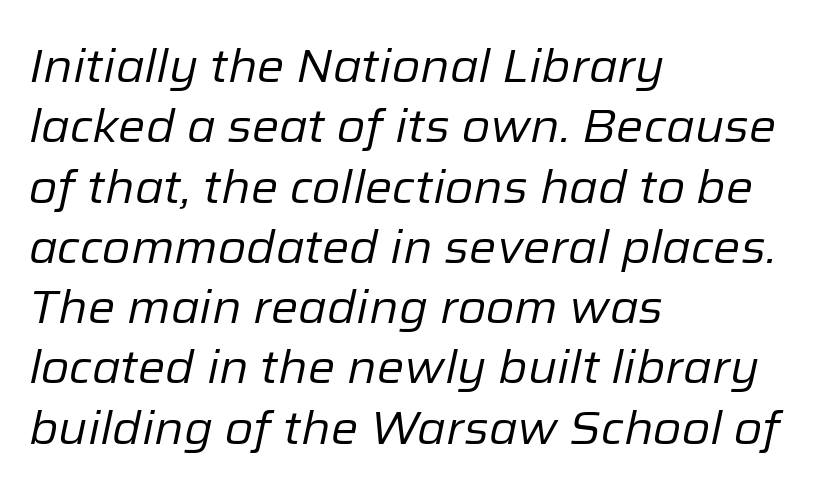
Q: Is the text bold? A: No.
Q: Is the text italic (slanted)? A: Yes, it leans right by about 12 degrees.
Q: Is the text underlined? A: No.
Q: How is the paragraph aligned? A: Left-aligned.
Q: Is the spacing between letters normal or unusually wide? A: Normal.
Q: Is the spacing between lines tight, normal or loose? A: Normal.
Q: Width (condensed, normal, or wide)? A: Normal.
Q: Stroke contrast? A: Low.
Q: x-height? A: Medium.
Q: Monospaced? A: No.
